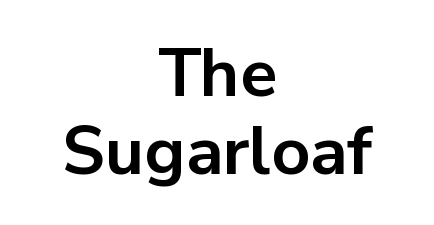
Q: Is the text bold? A: Yes.
Q: Is the text italic (slanted)? A: No, it is upright.
Q: Is the typeface a serif or a sans-serif typeface? A: Sans-serif.
Q: Is the text underlined? A: No.
Q: How is the paragraph aligned? A: Centered.
Q: Is the spacing between letters normal or unusually wide? A: Normal.
Q: Is the spacing between lines tight, normal or loose? A: Tight.
Q: Width (condensed, normal, or wide)? A: Normal.
Q: Stroke contrast? A: Low.
Q: x-height? A: Medium.
Q: Monospaced? A: No.
